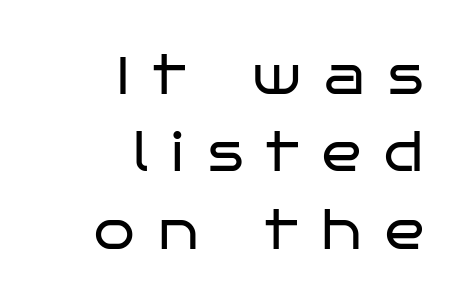
The tracking jumps out immediately: characters are airy and widely separated. The rendering anchors every line to the right-hand side. The lettering stays uniformly vertical, giving the passage a roman look. Quick note: underline off.
